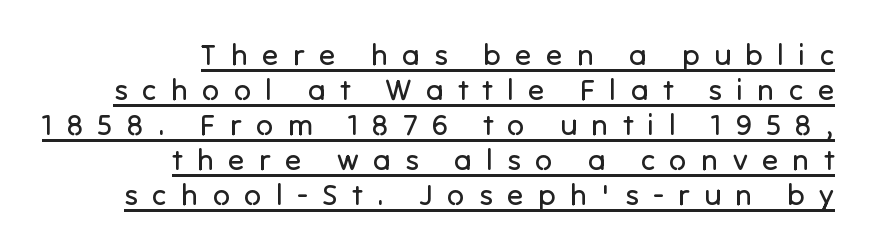
Q: Is the text bold? A: No.
Q: Is the text italic (slanted)? A: No, it is upright.
Q: Is the typeface a serif or a sans-serif typeface? A: Sans-serif.
Q: Is the text underlined? A: Yes.
Q: How is the paragraph aligned? A: Right-aligned.
Q: Is the spacing between letters normal or unusually wide? A: Unusually wide.
Q: Width (condensed, normal, or wide)? A: Normal.
Q: Stroke contrast? A: Low.
Q: x-height? A: Medium.
Q: Monospaced? A: No.
